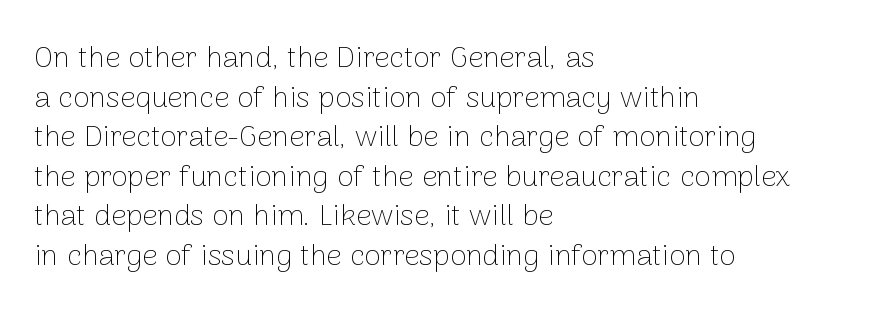
Q: Is the text bold? A: No.
Q: Is the text italic (slanted)? A: No, it is upright.
Q: Is the typeface a serif or a sans-serif typeface? A: Sans-serif.
Q: Is the text underlined? A: No.
Q: How is the paragraph aligned? A: Left-aligned.
Q: Is the spacing between letters normal or unusually wide? A: Normal.
Q: Is the spacing between lines tight, normal or loose? A: Normal.
Q: Width (condensed, normal, or wide)? A: Normal.
Q: Stroke contrast? A: Low.
Q: x-height? A: Medium.
Q: Monospaced? A: No.
